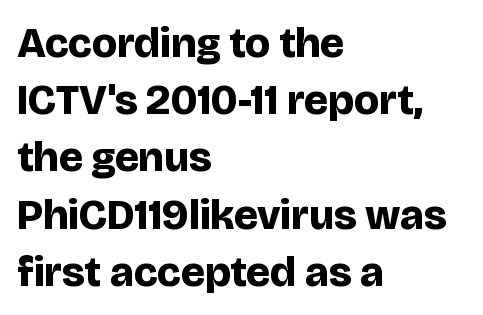
Are there feet on the stems? There aren't — it's a sans. Do the letters lean? They stand straight. Compared with typical body copy, the letter spacing here is the same. The passage shown stacks its lines at a standard gap. This sample has the flowing, uneven cadence of proportional lettering.
